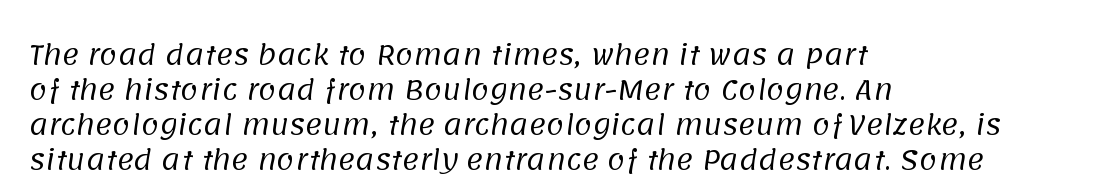
The image shows 26 px text type; set left-aligned, normal line spacing (1.35x), normal letter spacing, not underlined.
